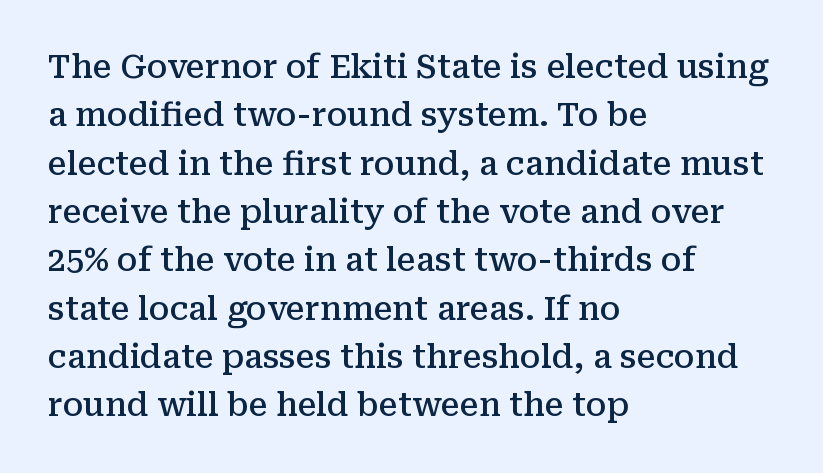
{"serif": "yes", "italic": "no", "bold": "semi", "weight": "semibold", "width": "normal", "stroke_contrast": "medium", "x_height": "medium", "monospaced": "no", "underline": "no", "align": "left", "line_spacing": "normal", "line_spacing_ratio": 1.51, "letter_spacing": "normal", "letter_spacing_em": 0.0, "glyph_px": 32}
